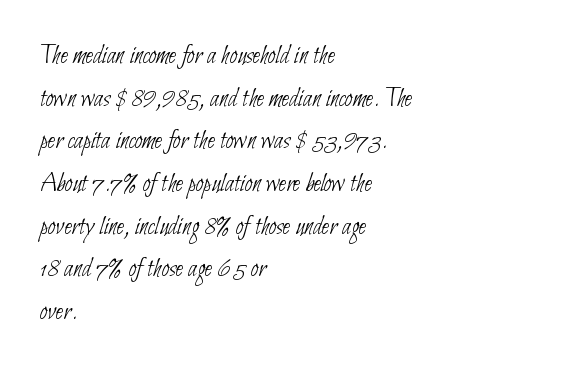
{"bold": "no", "underline": "no", "align": "left", "line_spacing": "normal", "line_spacing_ratio": 1.58, "letter_spacing": "normal", "letter_spacing_em": 0.0, "glyph_px": 27}
